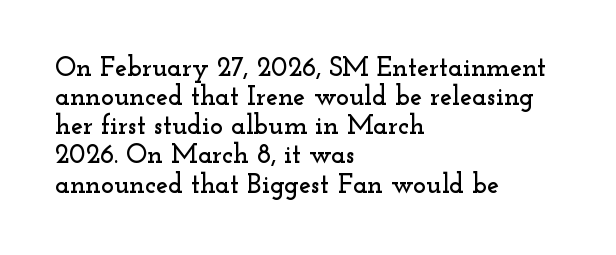
{"italic": "no", "underline": "no", "align": "left", "line_spacing": "tight", "line_spacing_ratio": 1.08, "letter_spacing": "normal", "letter_spacing_em": 0.0, "glyph_px": 27}
